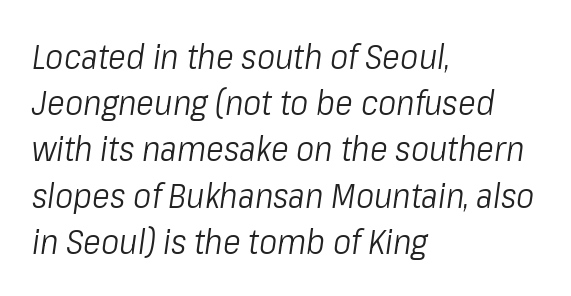
The image shows 34 px light, condensed type, italic (leaning right); set left-aligned, normal line spacing (1.36x), normal letter spacing, not underlined; low stroke contrast and a medium x-height.
